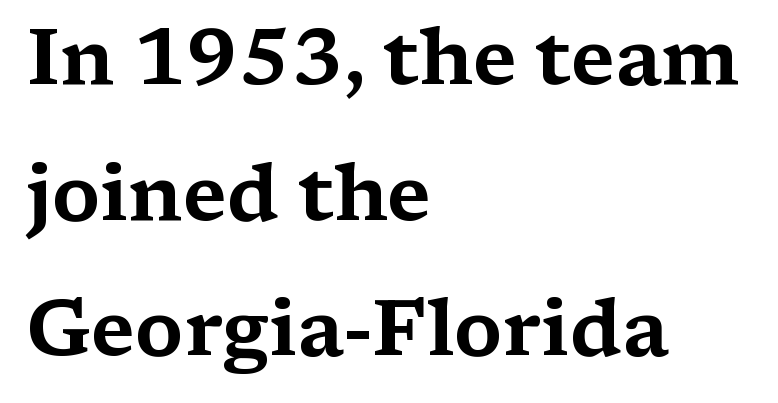
{"serif": "yes", "italic": "no", "width": "wide", "stroke_contrast": "medium", "x_height": "medium", "monospaced": "no", "underline": "no", "align": "left", "line_spacing_ratio": 1.74, "letter_spacing": "normal", "letter_spacing_em": 0.0, "glyph_px": 78}
